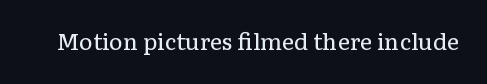
{"italic": "no", "bold": "no", "underline": "no", "letter_spacing": "normal", "letter_spacing_em": 0.0, "glyph_px": 23}
